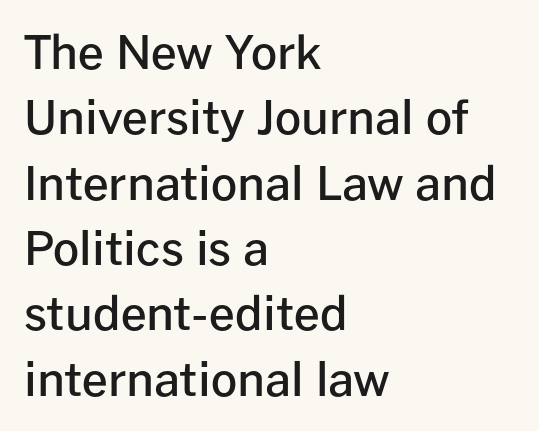
{"serif": "no", "italic": "no", "bold": "semi", "weight": "semibold", "width": "normal", "stroke_contrast": "low", "x_height": "medium", "monospaced": "no", "underline": "no", "align": "left", "line_spacing": "normal", "line_spacing_ratio": 1.42, "letter_spacing": "normal", "letter_spacing_em": 0.0, "glyph_px": 46}
